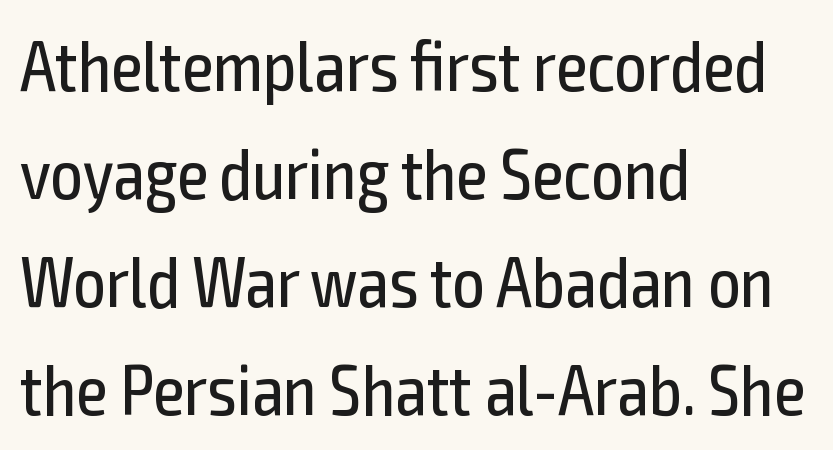
Honestly, the letter spacing is just normal — you wouldn't notice it. Does the copy run flush right? No — it runs flush left. Nope, not italic — everything's standing straight. These glyphs show unthickened strokes, regular width or finer.
